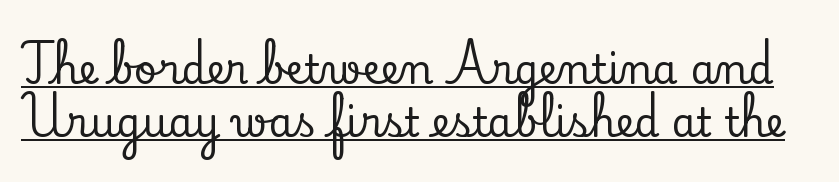
The passage shown is typed in a proportional face where columns would drift. Posture: upright roman. I'd call this a serif setting — the letters wear small feet. Honestly, the underline is the first thing you notice here.
